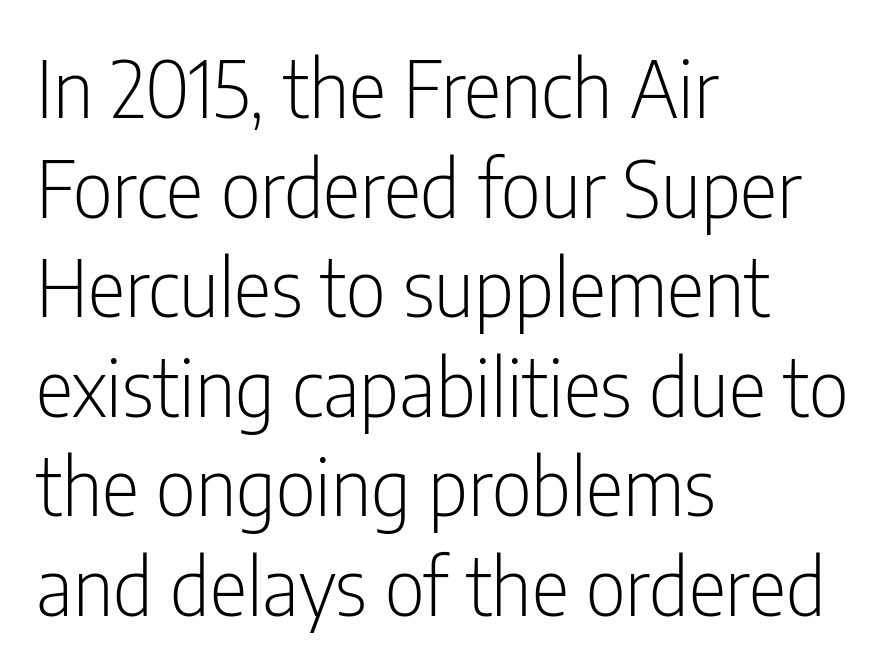
Posture: vertical. This sample uses plain, unmodified letter spacing. A typesetter would call this proportional, since set widths differ per character. Line beginnings align vertically; line endings do not.
